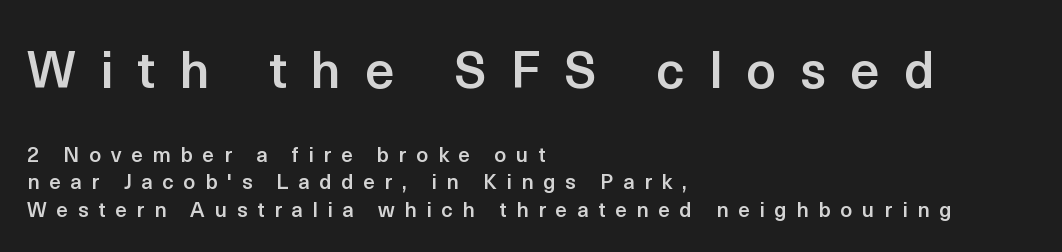
{"serif": "no", "italic": "no", "bold": "semi", "weight": "semibold", "width": "normal", "x_height": "medium", "monospaced": "no", "underline": "no", "align": "left", "line_spacing": "normal", "line_spacing_ratio": 1.31, "letter_spacing": "wide", "letter_spacing_em": 0.46, "larger_block": "first", "size_ratio": 2.48, "glyph_px": 52}
